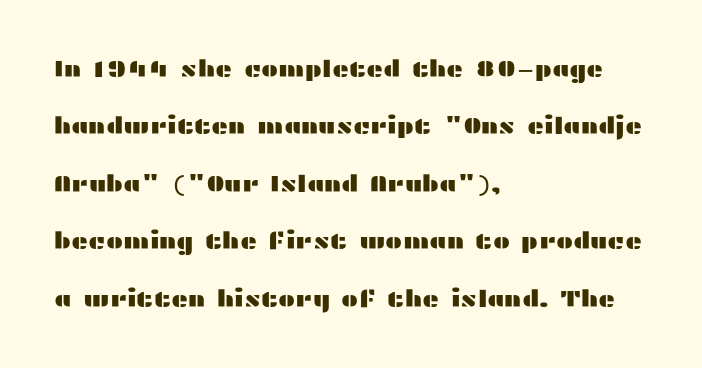
Horizontal alignment here is leftward, the default for most running prose. Ordinary non-slanted type is in use. Underlining? Definitely not there. If you measured baseline to baseline, you'd find a long distance. Observe the ordinary spacing: letters are neighbours, not strangers.
